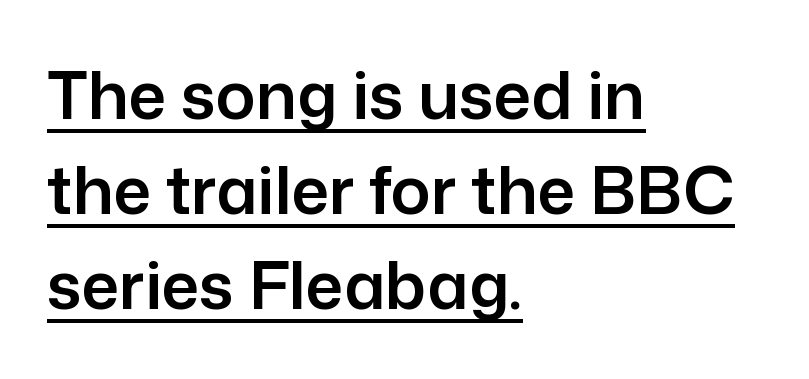
{"serif": "no", "italic": "no", "width": "normal", "stroke_contrast": "low", "x_height": "medium", "monospaced": "no", "underline": "yes", "align": "left", "line_spacing": "normal", "line_spacing_ratio": 1.44, "letter_spacing": "normal", "letter_spacing_em": 0.0, "glyph_px": 66}
